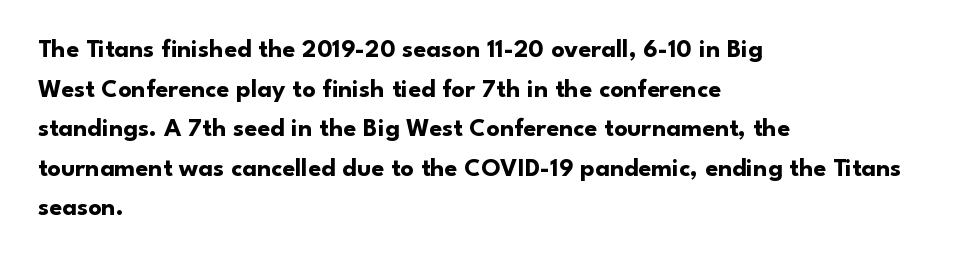
Q: Is the text bold? A: Yes.
Q: Is the text italic (slanted)? A: No, it is upright.
Q: Is the text underlined? A: No.
Q: How is the paragraph aligned? A: Left-aligned.
Q: Is the spacing between letters normal or unusually wide? A: Normal.
Q: Is the spacing between lines tight, normal or loose? A: Normal.
